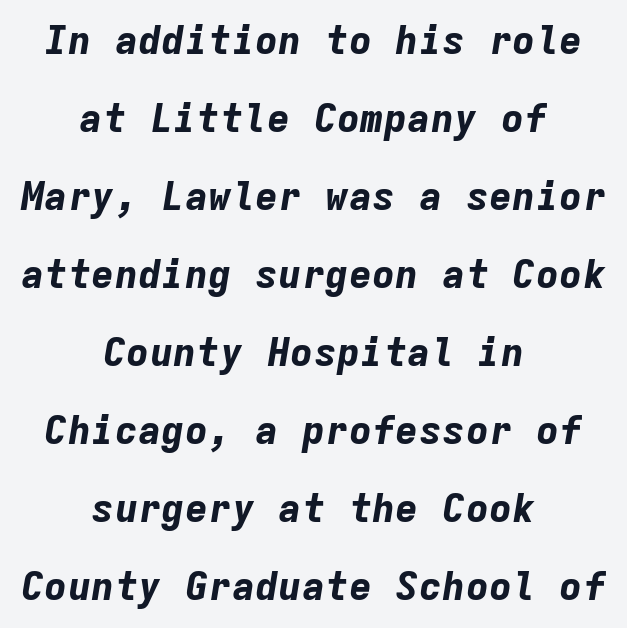
The image shows 39 px bold type, italic (leaning right), monospaced; set centered, loose line spacing (2.0x), normal letter spacing, not underlined; low stroke contrast and a medium x-height.
